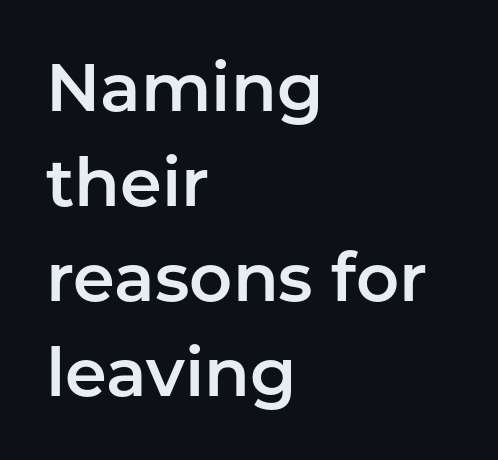
Posture: vertical. Looks like regular typesetting: each glyph gets only the width it needs. Short note: letters normally spaced. Type without underlining.
